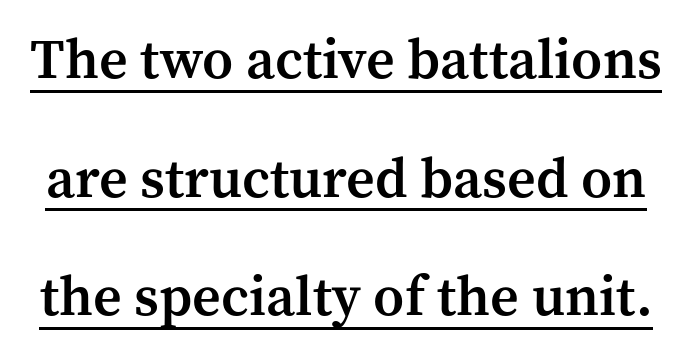
The image shows 56 px semibold serif type, upright; set loose line spacing (2.12x), normal letter spacing, underlined; medium stroke contrast and a medium x-height.
